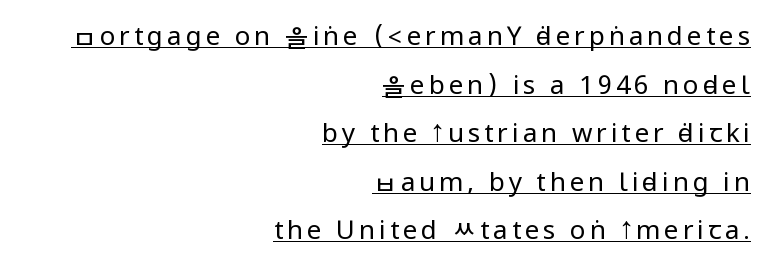
{"italic": "no", "bold": "no", "underline": "yes", "align": "right", "line_spacing_ratio": 1.87, "glyph_px": 26}
